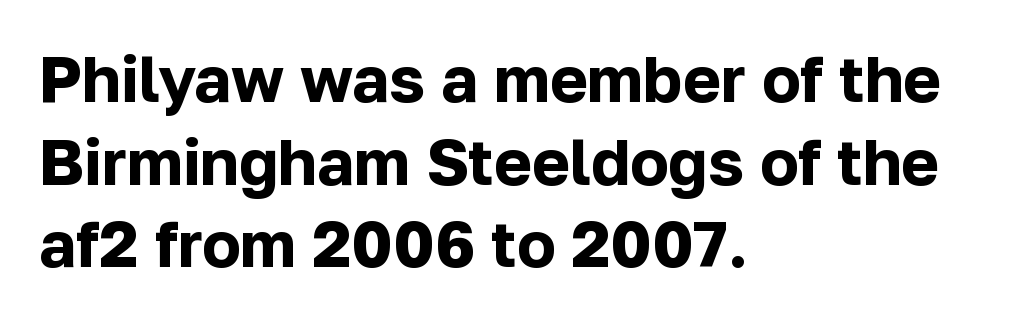
The image shows 64 px bold sans-serif type, upright; set left-aligned, normal line spacing (1.29x), normal letter spacing, not underlined; low stroke contrast and a medium x-height.
